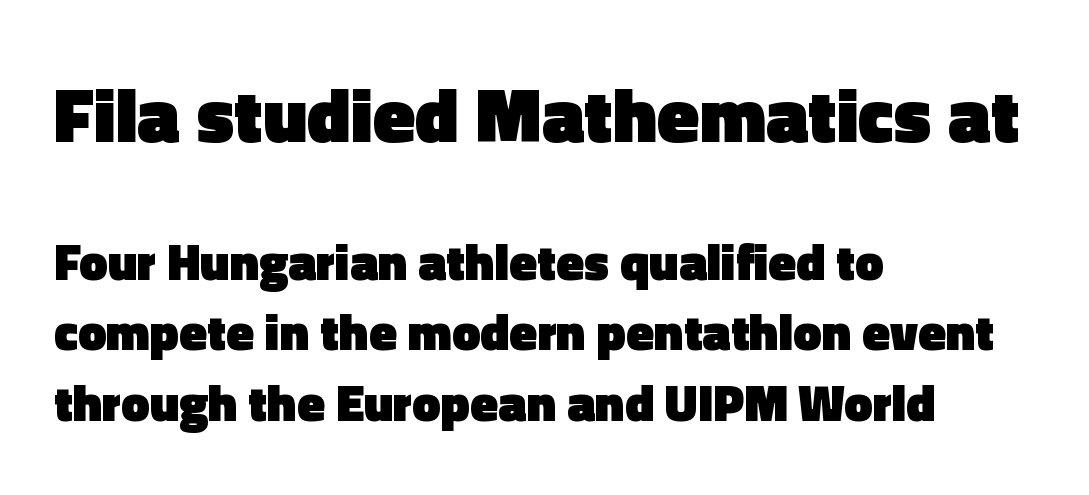
Q: Is the text bold? A: Yes.
Q: Is the text italic (slanted)? A: No, it is upright.
Q: Is the typeface a serif or a sans-serif typeface? A: Sans-serif.
Q: Is the text underlined? A: No.
Q: How is the paragraph aligned? A: Left-aligned.
Q: Is the spacing between letters normal or unusually wide? A: Normal.
Q: Is the spacing between lines tight, normal or loose? A: Normal.
Q: Which block of text is set in a larger size, the first (top) or the second (bottom)? A: The first (top) one.
Q: Width (condensed, normal, or wide)? A: Normal.
Q: x-height? A: Medium.
Q: Monospaced? A: No.
